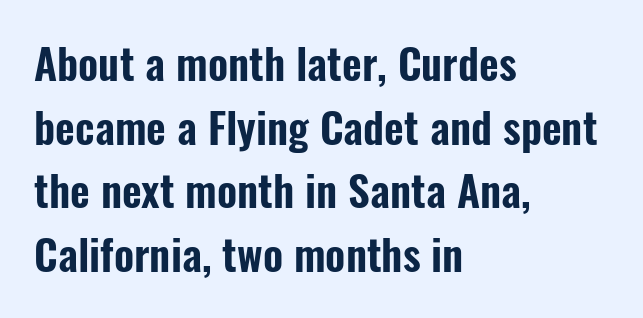
Bare-footed words on every line. The font's upright variant was chosen for this text. Every row of glyphs begins at an identical x-position on the left. Nothing unusual about the tracking: characters are spaced as the font intends. Serifs: no, the terminals of the letterforms are clean. Vertical spacing — default.
